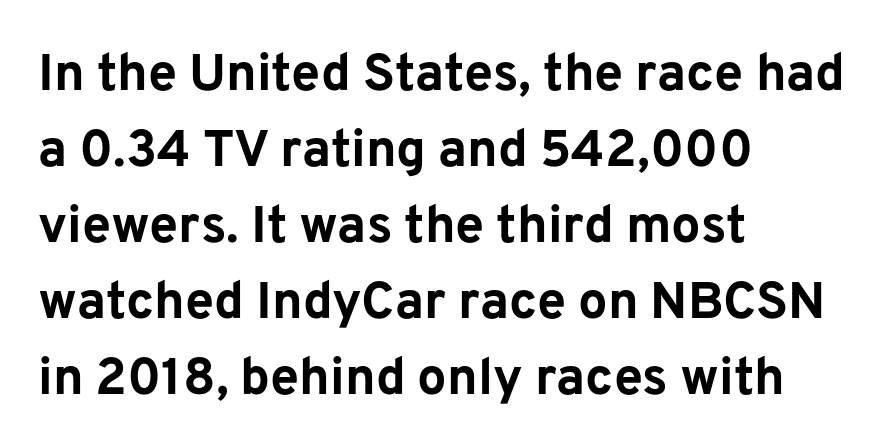
Q: Is the text bold? A: Yes.
Q: Is the text italic (slanted)? A: No, it is upright.
Q: Is the typeface a serif or a sans-serif typeface? A: Sans-serif.
Q: Is the text underlined? A: No.
Q: How is the paragraph aligned? A: Left-aligned.
Q: Is the spacing between letters normal or unusually wide? A: Normal.
Q: Is the spacing between lines tight, normal or loose? A: Normal.
Q: Width (condensed, normal, or wide)? A: Normal.
Q: Stroke contrast? A: Low.
Q: x-height? A: Medium.
Q: Monospaced? A: No.
